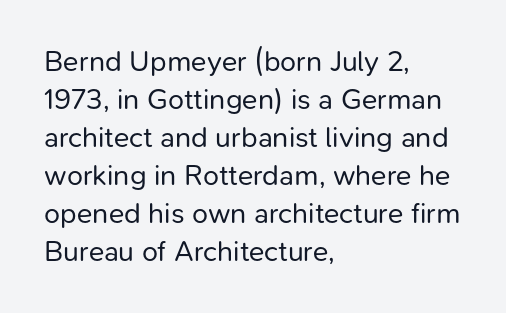
The image shows 29 px regular-weight sans-serif type, upright; set left-aligned, normal line spacing (1.31x), normal letter spacing, not underlined; low stroke contrast and a medium x-height.
